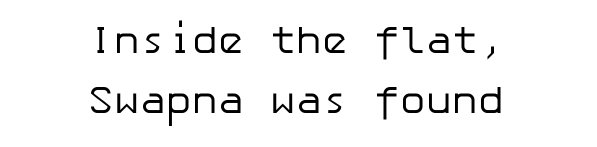
Weight: in the light-to-regular range. In terms of letterspacing, this is plain default setting. Whoever set this chose a conventional vertical rhythm. These lines are centered, leaving both edges ragged.
